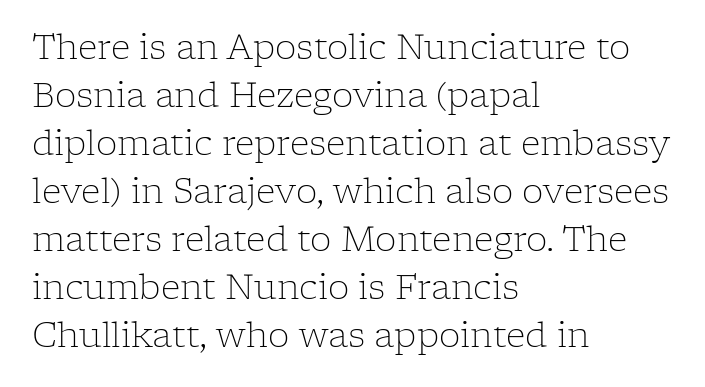
Q: Is the text bold? A: No.
Q: Is the text italic (slanted)? A: No, it is upright.
Q: Is the typeface a serif or a sans-serif typeface? A: Serif.
Q: Is the text underlined? A: No.
Q: How is the paragraph aligned? A: Left-aligned.
Q: Is the spacing between letters normal or unusually wide? A: Normal.
Q: Is the spacing between lines tight, normal or loose? A: Normal.
Q: Width (condensed, normal, or wide)? A: Normal.
Q: Stroke contrast? A: Low.
Q: x-height? A: Medium.
Q: Monospaced? A: No.
